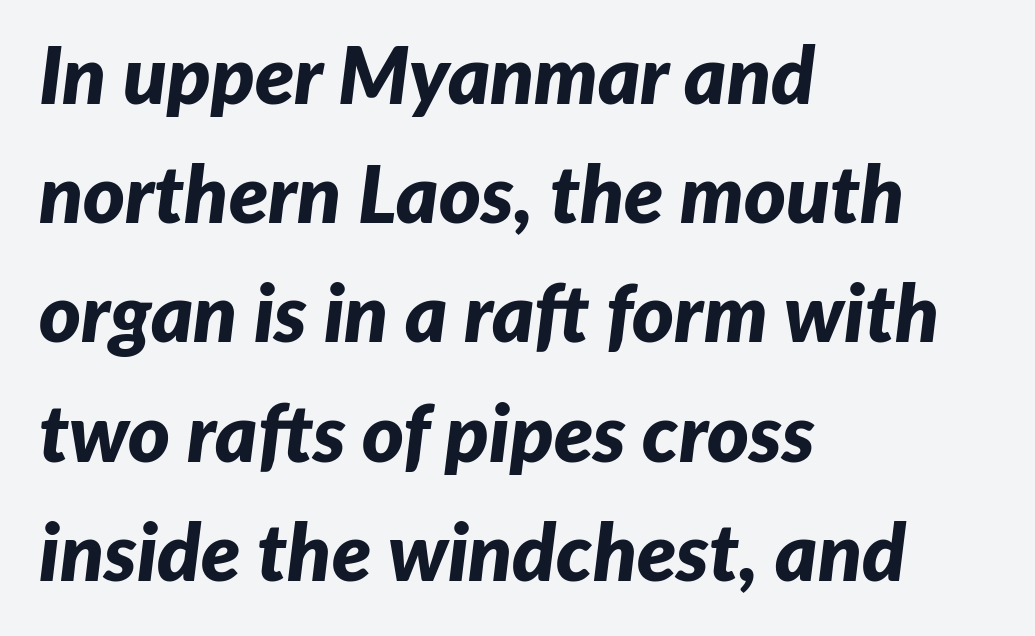
Weight: bold. A typesetter would call this zero additional tracking. Only glyphs here, with clear space below each row. Interline gaps are of average width in this sample. Visually the block forms a straight wall on the left and a jagged coastline on the right.
